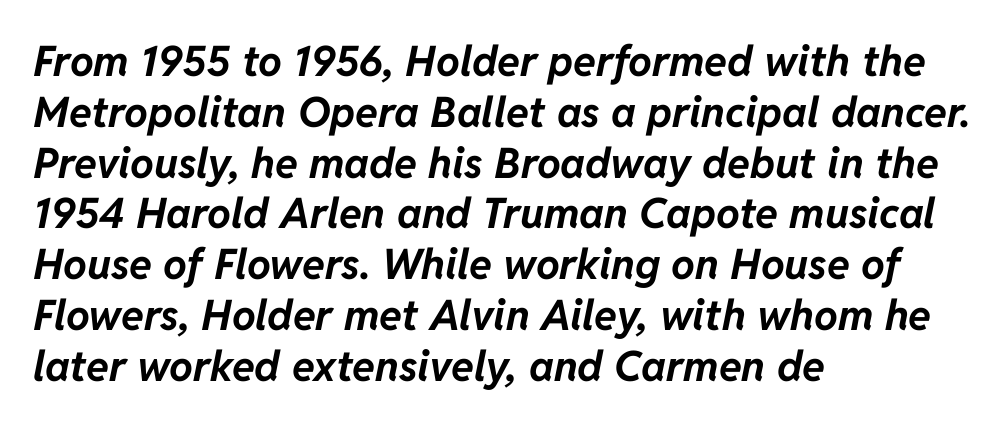
The image shows 42 px bold type, italic (leaning right); set left-aligned, line spacing 1.21x, normal letter spacing, not underlined; low stroke contrast and a medium x-height.
